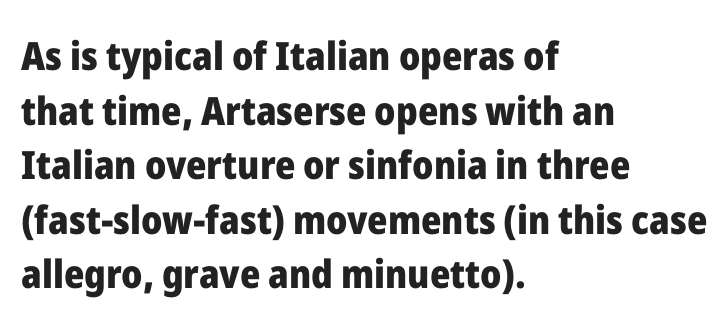
{"serif": "no", "italic": "no", "bold": "yes", "weight": "heavy", "width": "normal", "stroke_contrast": "low", "x_height": "medium", "monospaced": "no", "underline": "no", "align": "left", "line_spacing": "normal", "line_spacing_ratio": 1.4, "letter_spacing": "normal", "letter_spacing_em": 0.0, "glyph_px": 39}
